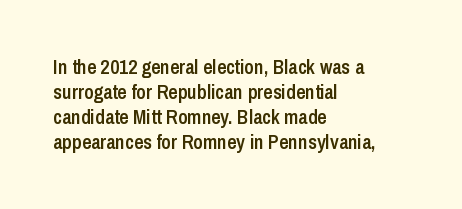
Where is the straight margin? On the left. Each glyph is drawn with semibold strokes, heavier than normal yet not fully bold. The passage shown is not underscored anywhere. Whoever set this chose a conventional vertical rhythm. Upright lettering throughout.
